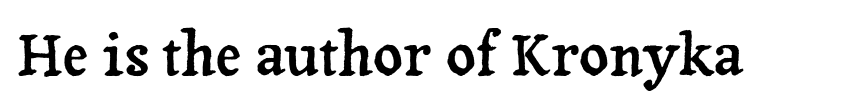
Q: Is the text italic (slanted)? A: No, it is upright.
Q: Is the typeface a serif or a sans-serif typeface? A: Serif.
Q: Is the text underlined? A: No.
Q: Is the spacing between letters normal or unusually wide? A: Normal.
Q: Width (condensed, normal, or wide)? A: Normal.
Q: Stroke contrast? A: Low.
Q: x-height? A: Medium.
Q: Monospaced? A: No.
